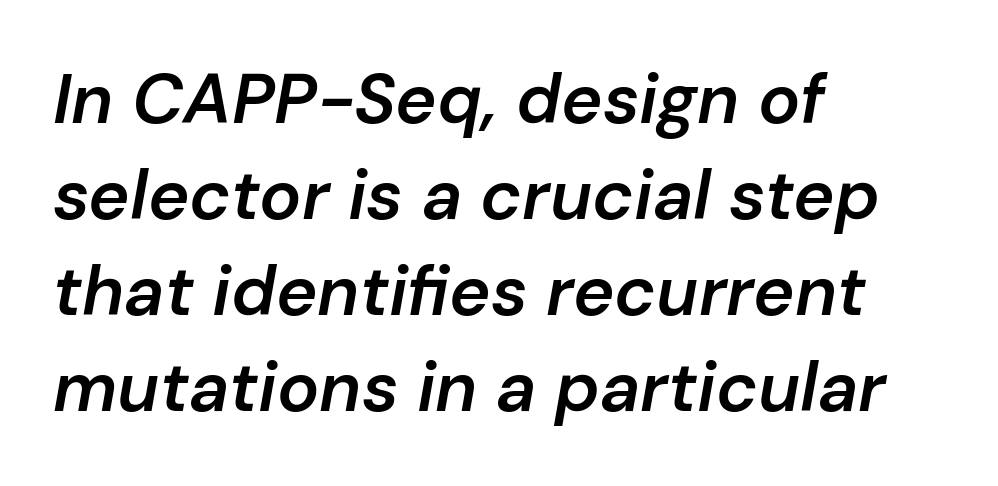
Spacing between characters is what you'd get straight out of the box. These lines stack with their left ends in a neat column. Compared with an ordinary text face, these strokes are moderately heavier — a semibold. The face used here is proportionally spaced, like ordinary book or web type. Nobody drew a line under any word here. Normally led — the rows are evenly, conventionally spaced.
